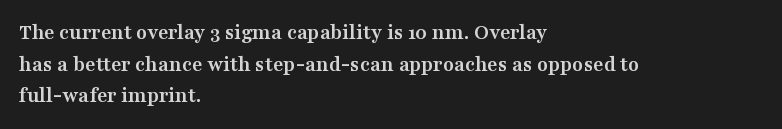
Beneath every word, the page is bare. Successive baselines arrive at the customary interval. It's the straight-up-and-down kind of type. Which margin do the lines hug? The left one — the right edge is uneven. Thick stems and heavy bowls — unmistakably bold.
